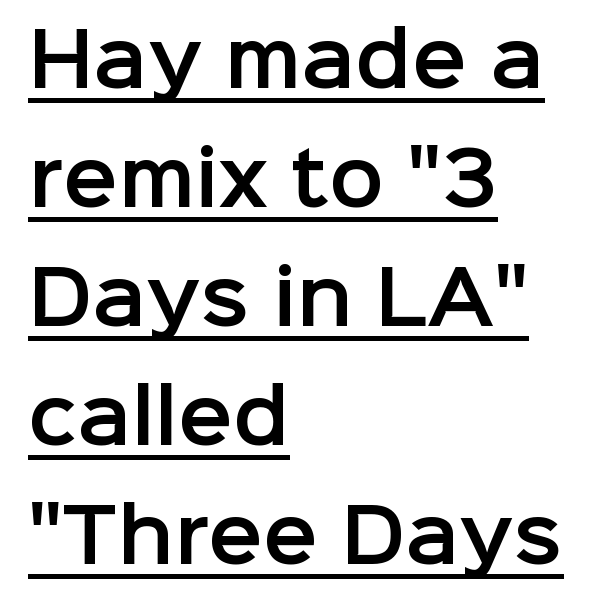
Successive baselines arrive at the customary interval. Nothing sits at the stroke ends, so this counts as sans-serif. The rendering keeps characters at their native spacing. A baseline rule has been typeset under these characters. These lines are rendered in a variable-pitch font.
